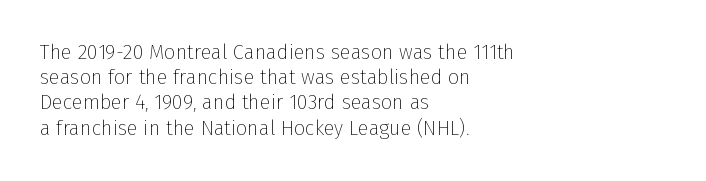
Q: Is the text bold? A: No.
Q: Is the text italic (slanted)? A: No, it is upright.
Q: Is the text underlined? A: No.
Q: How is the paragraph aligned? A: Left-aligned.
Q: Is the spacing between letters normal or unusually wide? A: Normal.
Q: Is the spacing between lines tight, normal or loose? A: Normal.
